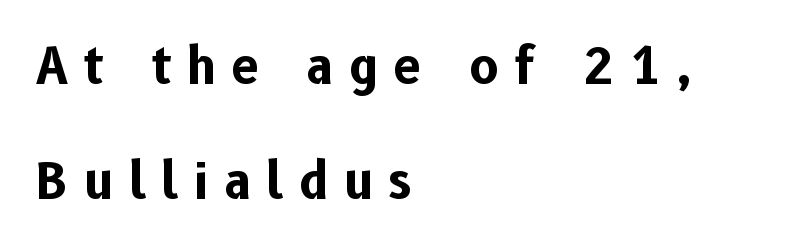
{"serif": "no", "italic": "no", "bold": "yes", "weight": "bold", "width": "normal", "stroke_contrast": "low", "x_height": "medium", "monospaced": "no", "underline": "no", "align": "left", "line_spacing": "loose", "line_spacing_ratio": 2.34, "letter_spacing": "wide", "letter_spacing_em": 0.32, "glyph_px": 49}
